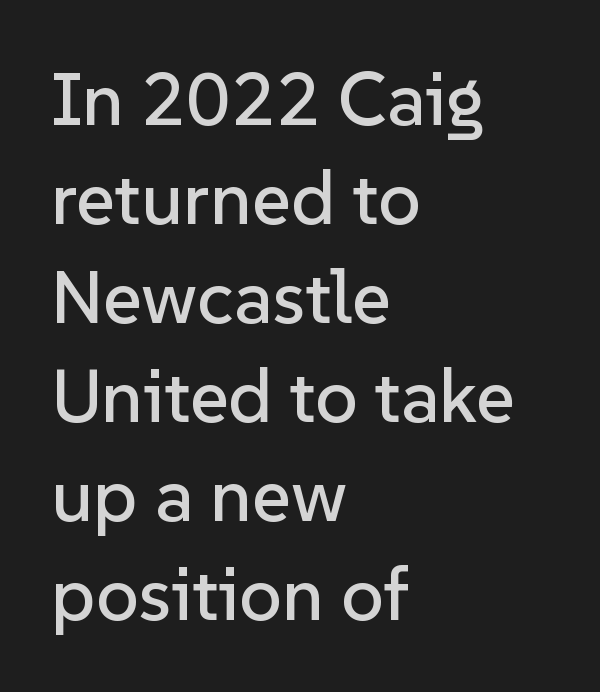
The image shows 75 px sans-serif type, upright; set left-aligned, normal line spacing (1.32x), normal letter spacing, not underlined; low stroke contrast and a medium x-height.
